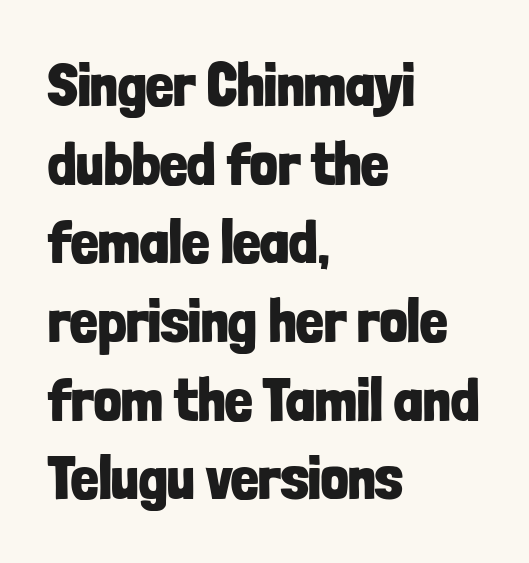
The image shows 61 px bold, condensed sans-serif type, upright; set left-aligned, normal line spacing (1.29x), normal letter spacing, not underlined; low stroke contrast and a medium x-height.
